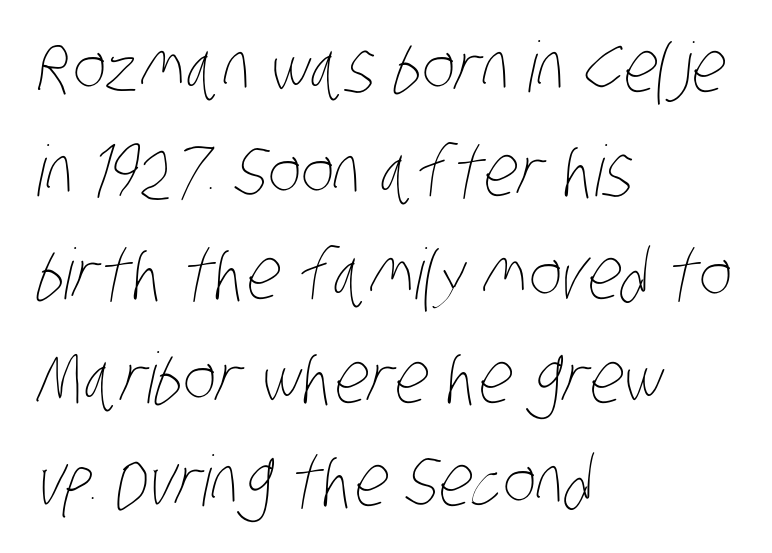
The paragraph shown leans on its left margin. Any mark beneath the type? The region is blank. Does the leading feel generous? No, just average. This is not heavy type; no bold has been used.
